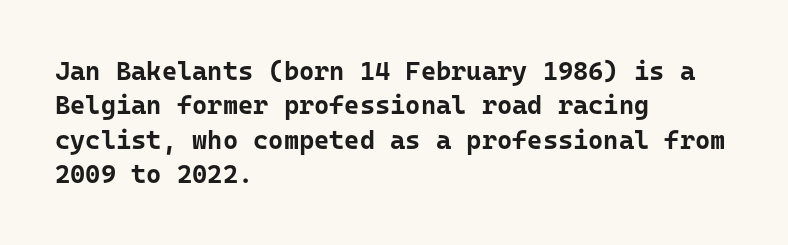
{"italic": "no", "bold": "yes", "underline": "no", "align": "left", "line_spacing": "normal", "line_spacing_ratio": 1.32, "letter_spacing": "normal", "letter_spacing_em": 0.0, "glyph_px": 26}
